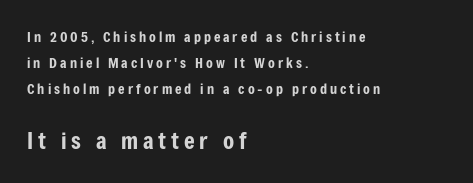
The image shows 23 px text type, upright; set left-aligned, line spacing 1.87x, unusually wide letter spacing (+0.21 em), not underlined; the second (bottom) block is 1.64x larger.
